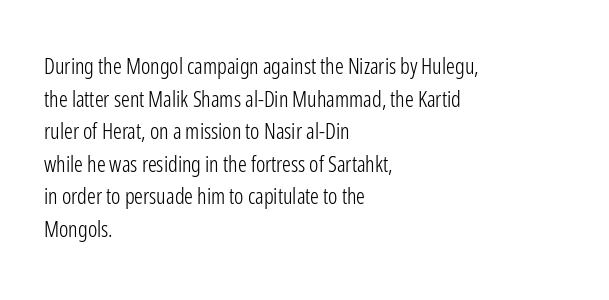
{"italic": "no", "bold": "no", "underline": "no", "align": "left", "line_spacing": "normal", "line_spacing_ratio": 1.48, "letter_spacing": "normal", "letter_spacing_em": 0.0, "glyph_px": 22}
